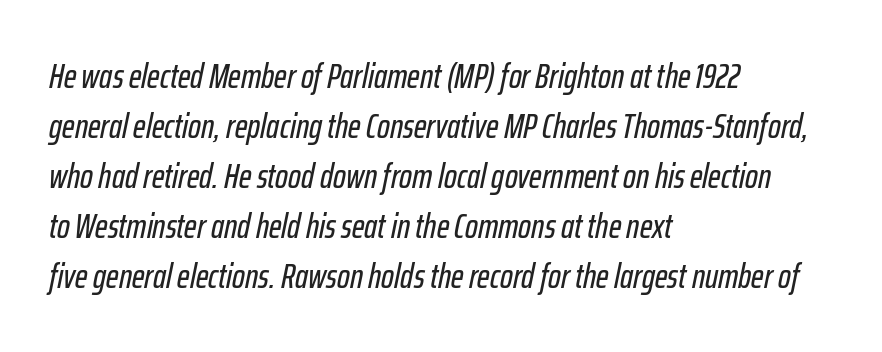
{"italic": "yes", "lean": "right", "slant_degrees": 12, "width": "condensed", "stroke_contrast": "low", "x_height": "medium", "monospaced": "no", "underline": "no", "align": "left", "line_spacing": "normal", "line_spacing_ratio": 1.47, "letter_spacing": "normal", "letter_spacing_em": 0.0, "glyph_px": 34}
